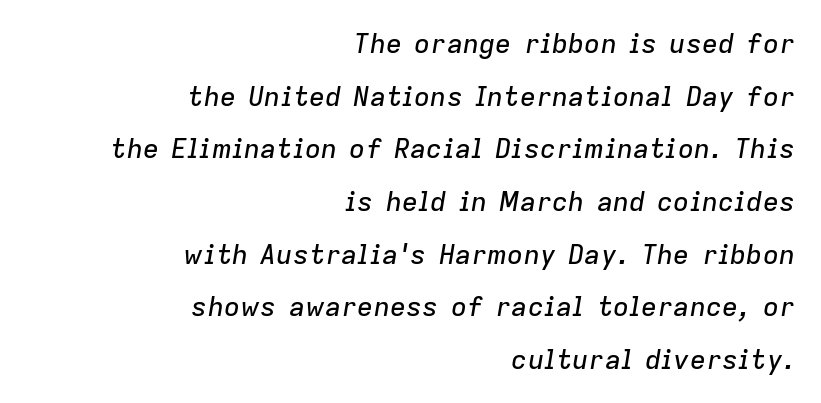
{"italic": "yes", "lean": "right", "slant_degrees": 9, "underline": "no", "align": "right", "line_spacing": "loose", "line_spacing_ratio": 1.95, "letter_spacing": "normal", "letter_spacing_em": 0.0, "glyph_px": 27}
